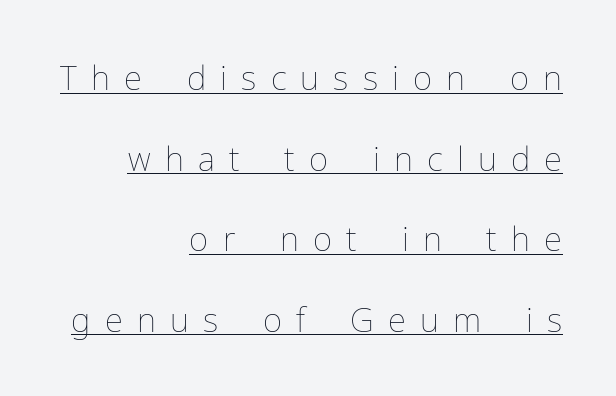
Q: Is the text bold? A: No.
Q: Is the text italic (slanted)? A: No, it is upright.
Q: Is the text underlined? A: Yes.
Q: How is the paragraph aligned? A: Right-aligned.
Q: Is the spacing between letters normal or unusually wide? A: Unusually wide.
Q: Is the spacing between lines tight, normal or loose? A: Loose.
Q: Width (condensed, normal, or wide)? A: Normal.
Q: Stroke contrast? A: Low.
Q: x-height? A: Medium.
Q: Monospaced? A: No.
